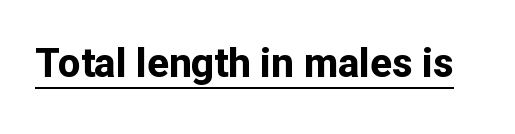
Q: Is the text bold? A: Yes.
Q: Is the text italic (slanted)? A: No, it is upright.
Q: Is the typeface a serif or a sans-serif typeface? A: Sans-serif.
Q: Is the text underlined? A: Yes.
Q: Is the spacing between letters normal or unusually wide? A: Normal.
Q: Width (condensed, normal, or wide)? A: Normal.
Q: Stroke contrast? A: Low.
Q: x-height? A: Medium.
Q: Monospaced? A: No.
